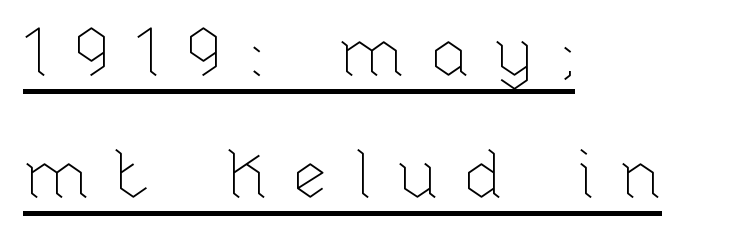
Q: Is the text bold? A: No.
Q: Is the text italic (slanted)? A: No, it is upright.
Q: Is the text underlined? A: Yes.
Q: How is the paragraph aligned? A: Left-aligned.
Q: Is the spacing between letters normal or unusually wide? A: Unusually wide.
Q: Width (condensed, normal, or wide)? A: Normal.
Q: Stroke contrast? A: Low.
Q: x-height? A: Medium.
Q: Monospaced? A: No.
